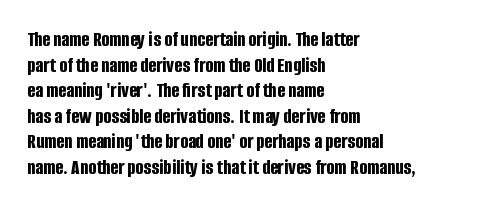
The image shows 21 px bold type, upright; set left-aligned, line spacing 1.22x, normal letter spacing, not underlined.
